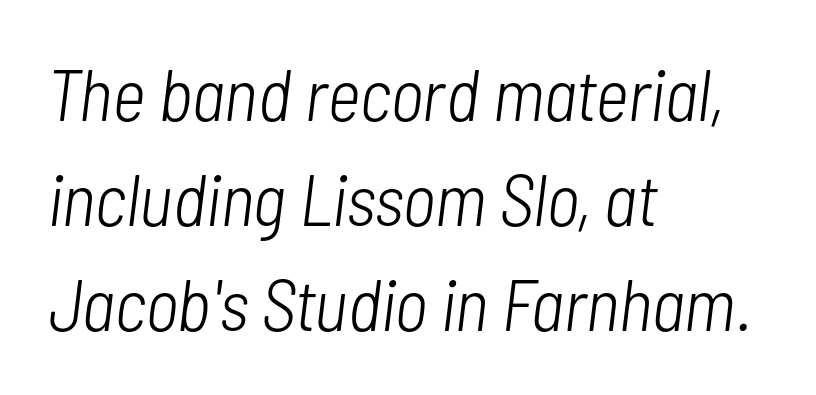
{"italic": "yes", "lean": "right", "slant_degrees": 7, "bold": "no", "weight": "light", "width": "condensed", "stroke_contrast": "low", "x_height": "medium", "monospaced": "no", "underline": "no", "align": "left", "line_spacing": "normal", "line_spacing_ratio": 1.44, "letter_spacing": "normal", "letter_spacing_em": 0.0, "glyph_px": 73}
